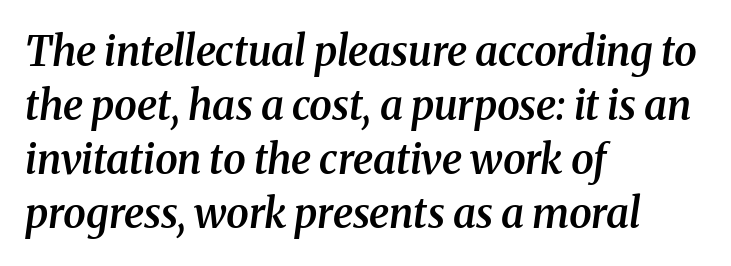
{"serif": "yes", "italic": "yes", "lean": "right", "slant_degrees": 8, "bold": "semi", "weight": "semibold", "width": "normal", "stroke_contrast": "medium", "x_height": "medium", "monospaced": "no", "underline": "no", "align": "left", "line_spacing": "normal", "line_spacing_ratio": 1.32, "letter_spacing": "normal", "letter_spacing_em": 0.0, "glyph_px": 41}
